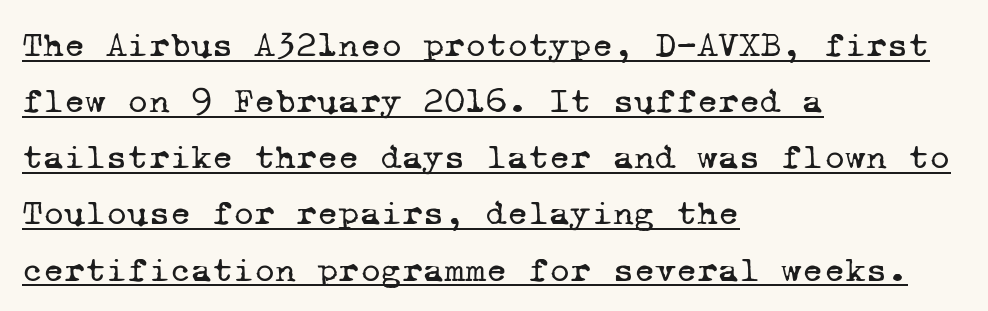
The image shows 36 px regular-weight serif type, monospaced; set left-aligned, normal line spacing (1.56x), normal letter spacing, underlined; low stroke contrast and a medium x-height.
